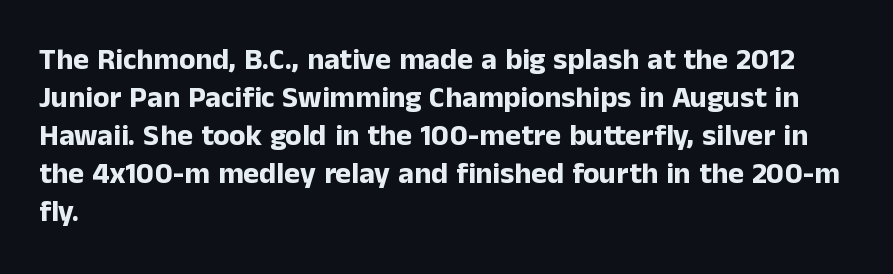
Q: Is the text bold? A: Yes.
Q: Is the text italic (slanted)? A: No, it is upright.
Q: Is the typeface a serif or a sans-serif typeface? A: Sans-serif.
Q: Is the text underlined? A: No.
Q: How is the paragraph aligned? A: Left-aligned.
Q: Is the spacing between letters normal or unusually wide? A: Normal.
Q: Is the spacing between lines tight, normal or loose? A: Normal.
Q: Width (condensed, normal, or wide)? A: Normal.
Q: Stroke contrast? A: Low.
Q: x-height? A: Medium.
Q: Monospaced? A: No.
